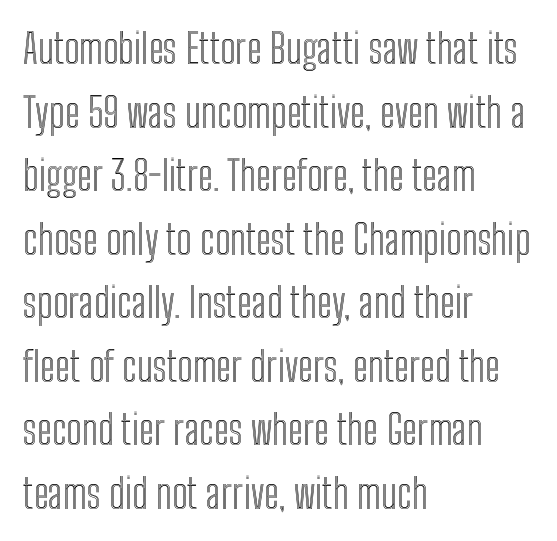
{"italic": "no", "width": "condensed", "x_height": "medium", "monospaced": "no", "underline": "no", "align": "left", "line_spacing": "normal", "line_spacing_ratio": 1.55, "letter_spacing": "normal", "letter_spacing_em": 0.0, "glyph_px": 41}
